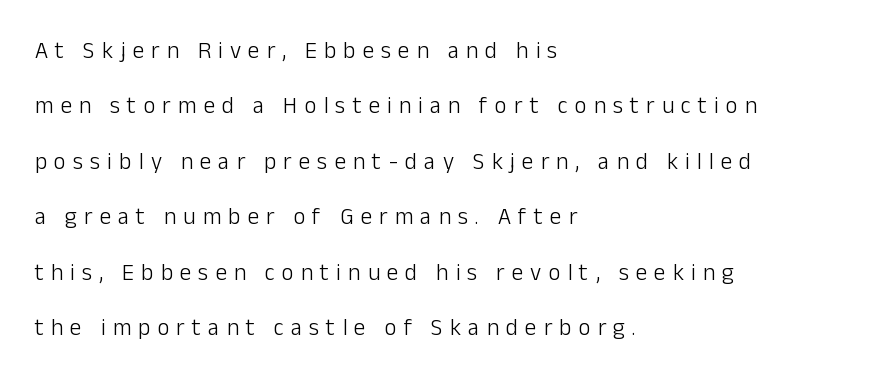
Q: Is the text bold? A: No.
Q: Is the text italic (slanted)? A: No, it is upright.
Q: Is the text underlined? A: No.
Q: How is the paragraph aligned? A: Left-aligned.
Q: Is the spacing between letters normal or unusually wide? A: Unusually wide.
Q: Is the spacing between lines tight, normal or loose? A: Loose.
